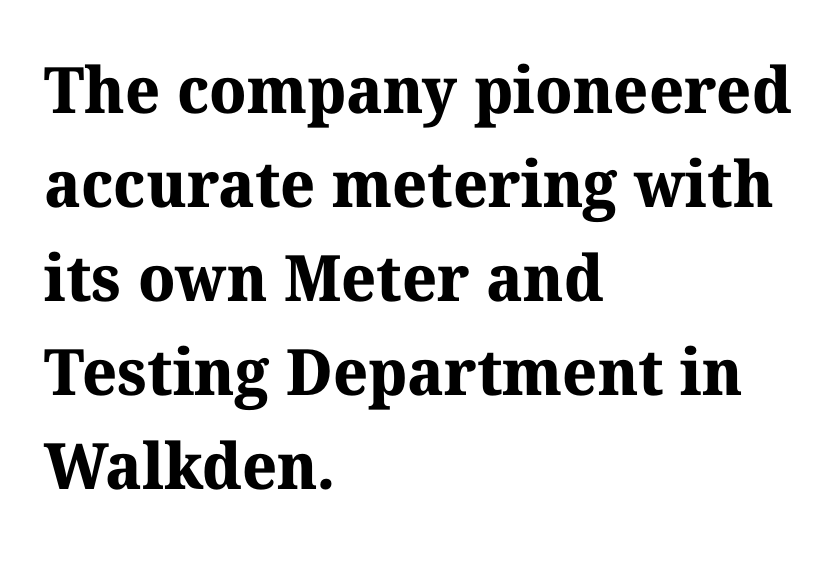
Plenty of ink on the page — the face is bold. The rows are spaced the way most documents space them. A bare baseline throughout the passage. The paragraph shown leans on its left margin.
